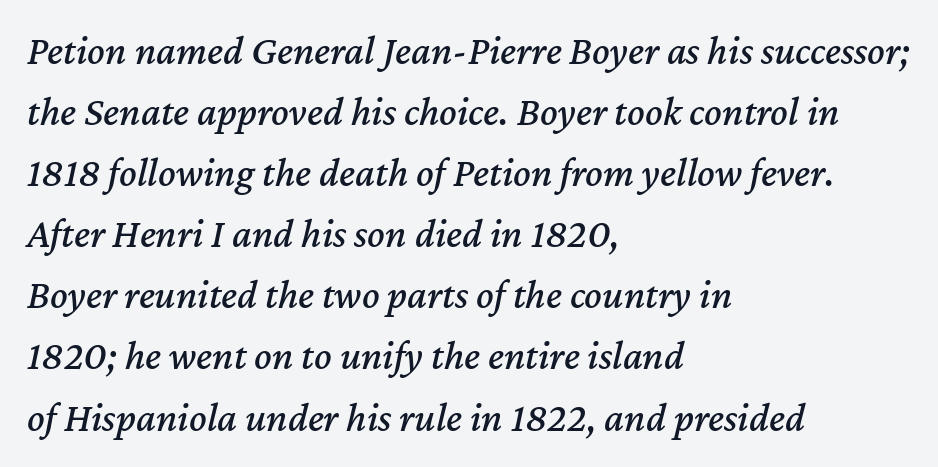
The image shows 41 px text type, italic (leaning right); set left-aligned, normal line spacing (1.49x), normal letter spacing, not underlined; medium stroke contrast and a medium x-height.
